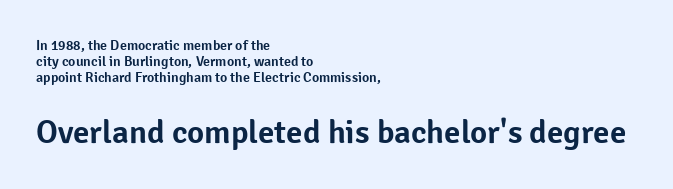
Letters rest on an invisible, unmarked baseline. No feet cap the strokes, marking this as sans-serif type. Proportional: the letters do not fall into vertical columns. Students, observe: this is what under-led, compact text looks like. Each line starts at the same left margin while the right side varies. The font's upright variant was chosen for this text.
